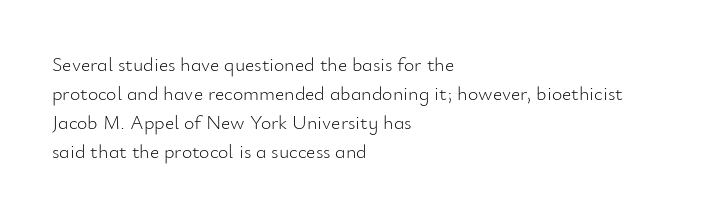
{"italic": "no", "bold": "no", "underline": "no", "align": "left", "line_spacing": "normal", "line_spacing_ratio": 1.45, "letter_spacing": "normal", "letter_spacing_em": 0.0, "glyph_px": 20}
